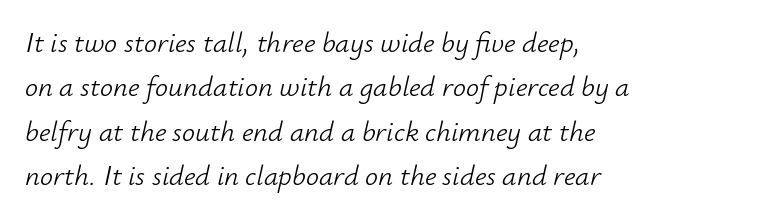
{"italic": "yes", "lean": "right", "slant_degrees": 12, "bold": "no", "weight": "light", "width": "normal", "stroke_contrast": "low", "x_height": "small", "monospaced": "no", "underline": "no", "align": "left", "line_spacing": "normal", "line_spacing_ratio": 1.53, "letter_spacing": "normal", "letter_spacing_em": 0.0, "glyph_px": 29}
